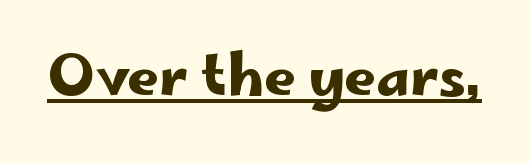
Q: Is the text italic (slanted)? A: No, it is upright.
Q: Is the typeface a serif or a sans-serif typeface? A: Sans-serif.
Q: Is the text underlined? A: Yes.
Q: Is the spacing between letters normal or unusually wide? A: Normal.
Q: Width (condensed, normal, or wide)? A: Wide.
Q: Stroke contrast? A: Low.
Q: x-height? A: Small.
Q: Monospaced? A: No.
